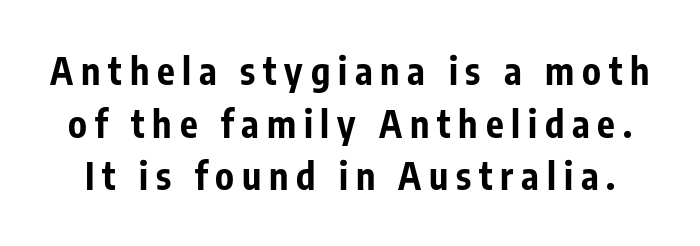
{"serif": "no", "italic": "no", "bold": "yes", "weight": "bold", "width": "condensed", "stroke_contrast": "low", "x_height": "medium", "monospaced": "no", "underline": "no", "line_spacing": "normal", "line_spacing_ratio": 1.42, "letter_spacing": "wide", "letter_spacing_em": 0.21, "glyph_px": 37}
